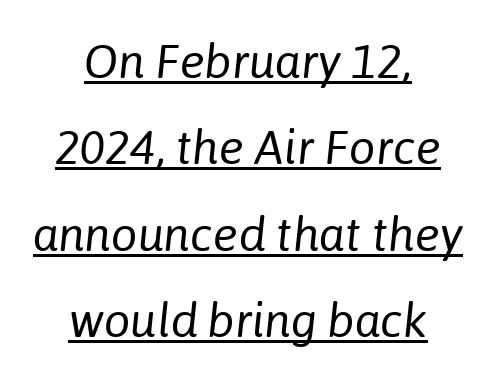
{"italic": "yes", "lean": "right", "slant_degrees": 6, "bold": "no", "weight": "regular", "width": "normal", "stroke_contrast": "low", "x_height": "medium", "monospaced": "no", "underline": "yes", "align": "center", "line_spacing_ratio": 1.84, "letter_spacing": "normal", "letter_spacing_em": 0.0, "glyph_px": 47}
